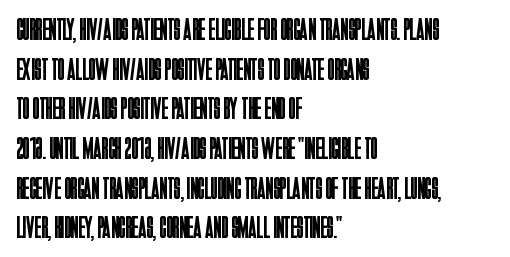
The image shows 31 px regular-weight, condensed sans-serif type, upright; set left-aligned, normal line spacing (1.28x), normal letter spacing, not underlined; low stroke contrast and a large x-height.
